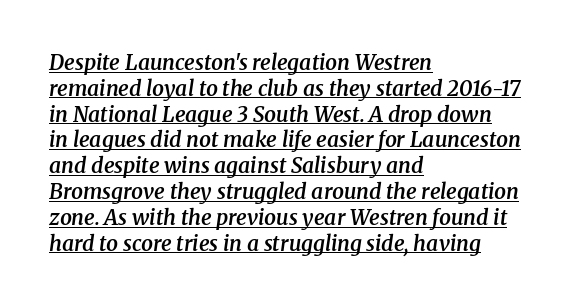
The text carries the slant typical of an italic or oblique font. Tracking here is standard; glyphs follow each other at the usual distance. Quick note: underline on. A classic flush-left, rag-right setting is used for this passage. Firm but not heavy-handed strokes: this text is semibold.
